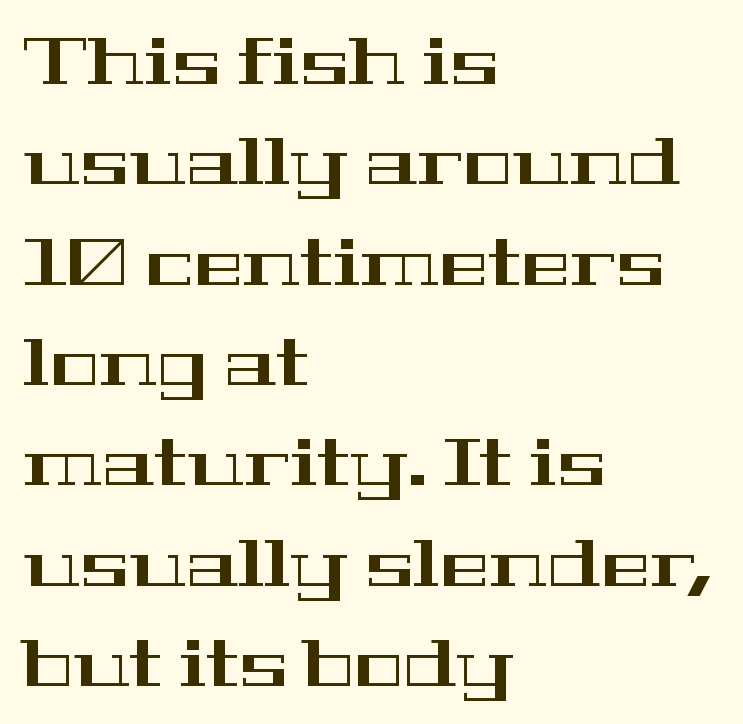
Q: Is the text italic (slanted)? A: No, it is upright.
Q: Is the typeface a serif or a sans-serif typeface? A: Serif.
Q: Is the text underlined? A: No.
Q: How is the paragraph aligned? A: Left-aligned.
Q: Is the spacing between letters normal or unusually wide? A: Normal.
Q: Is the spacing between lines tight, normal or loose? A: Normal.
Q: Width (condensed, normal, or wide)? A: Wide.
Q: Stroke contrast? A: High.
Q: x-height? A: Medium.
Q: Monospaced? A: No.
